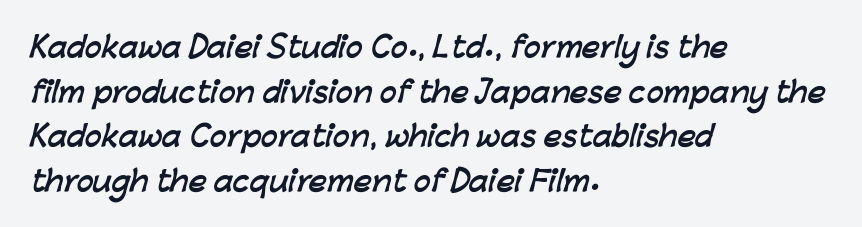
Q: Is the text bold? A: Yes.
Q: Is the typeface a serif or a sans-serif typeface? A: Sans-serif.
Q: Is the text underlined? A: No.
Q: How is the paragraph aligned? A: Left-aligned.
Q: Is the spacing between letters normal or unusually wide? A: Normal.
Q: Is the spacing between lines tight, normal or loose? A: Normal.
Q: Width (condensed, normal, or wide)? A: Normal.
Q: Stroke contrast? A: Low.
Q: x-height? A: Medium.
Q: Monospaced? A: No.
